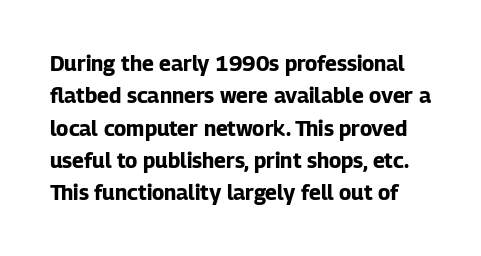
Do the letters lean? They stand straight. Heavy-handed strokes throughout: this text is bold. The horizontal fit of the characters is conventional and even. Check under the words: just untouched page. Does the leading feel generous? No, just average.
